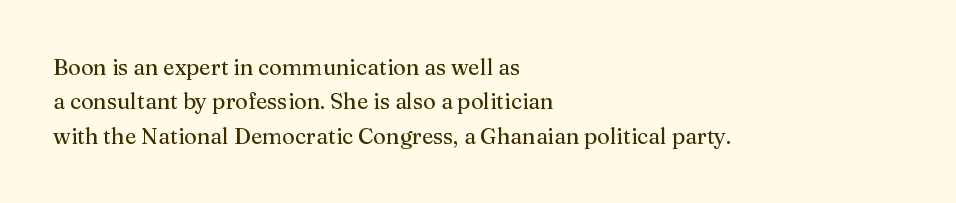
The specimen reads as upright at a glance. Is the stroke heavy? The answer is a plain regular-or-lighter. Clear beneath every line of the passage. Notice how descenders clear the ascenders below comfortably — that's standard leading.
